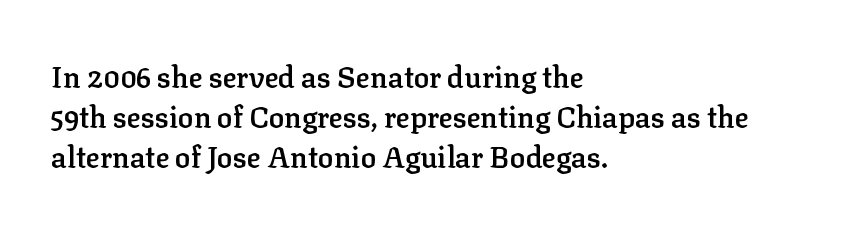
{"serif": "yes", "italic": "no", "bold": "semi", "weight": "semibold", "width": "normal", "stroke_contrast": "low", "x_height": "medium", "monospaced": "no", "underline": "no", "align": "left", "line_spacing": "normal", "line_spacing_ratio": 1.38, "letter_spacing": "normal", "letter_spacing_em": 0.0, "glyph_px": 29}
